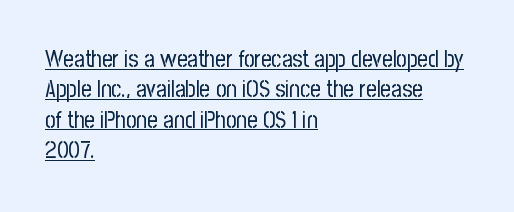
Quick note: interline space is typical. Stroke mass is kept to a normal reading level or below. Words appear dense and cohesive because spacing is normal. The rendering anchors every line to the left-hand side. Posture: upright roman.
